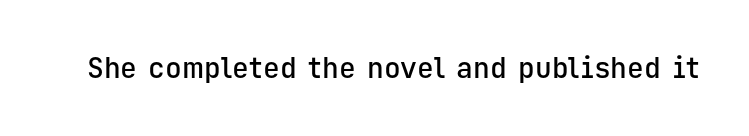
The image shows 28 px semibold sans-serif type, upright, monospaced; set normal letter spacing, not underlined; low stroke contrast and a medium x-height.
